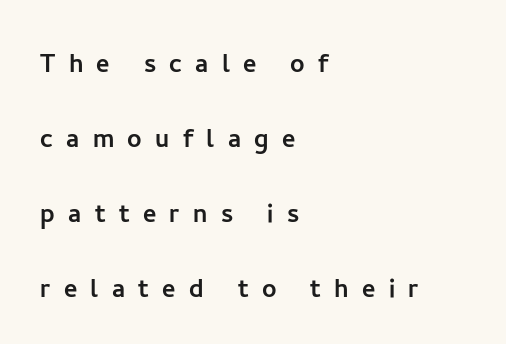
{"serif": "no", "italic": "no", "width": "normal", "stroke_contrast": "low", "x_height": "medium", "monospaced": "no", "underline": "no", "align": "left", "line_spacing": "loose", "line_spacing_ratio": 2.34, "letter_spacing": "wide", "letter_spacing_em": 0.42, "glyph_px": 32}
